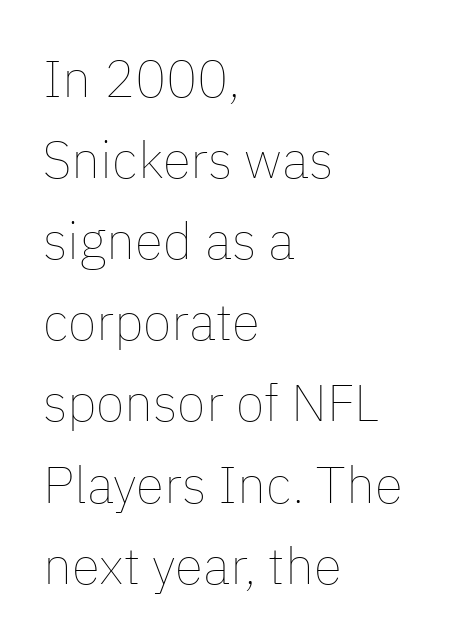
{"italic": "no", "bold": "no", "weight": "thin", "width": "normal", "stroke_contrast": "low", "x_height": "medium", "monospaced": "no", "underline": "no", "align": "left", "line_spacing": "normal", "line_spacing_ratio": 1.56, "letter_spacing": "normal", "letter_spacing_em": 0.0, "glyph_px": 52}
